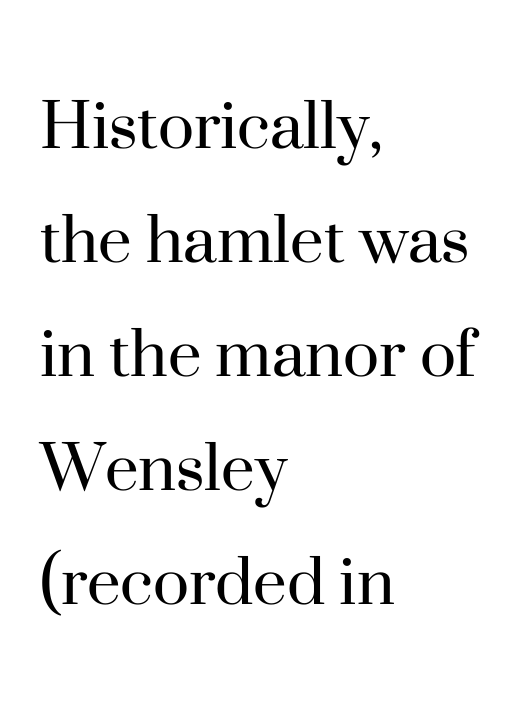
Q: Is the text bold? A: No.
Q: Is the text italic (slanted)? A: No, it is upright.
Q: Is the typeface a serif or a sans-serif typeface? A: Serif.
Q: Is the text underlined? A: No.
Q: How is the paragraph aligned? A: Left-aligned.
Q: Is the spacing between letters normal or unusually wide? A: Normal.
Q: Is the spacing between lines tight, normal or loose? A: Normal.
Q: Width (condensed, normal, or wide)? A: Normal.
Q: Stroke contrast? A: High.
Q: x-height? A: Small.
Q: Monospaced? A: No.
